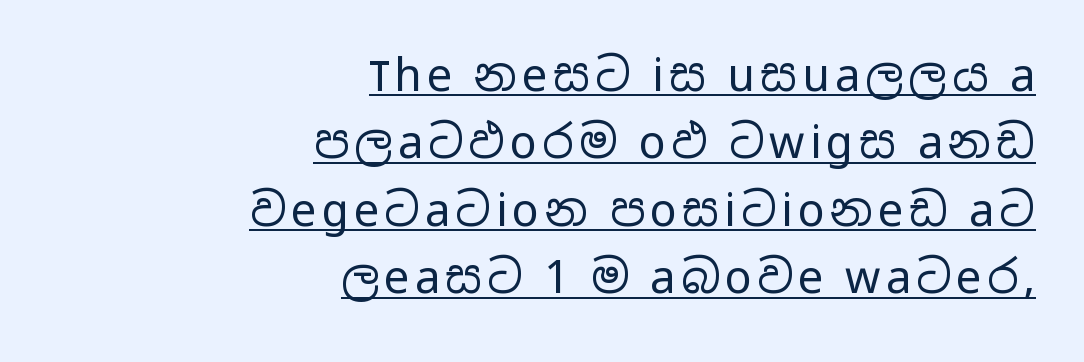
Each new line begins a customary step beneath the previous one. These lines are rendered in a variable-pitch font. On a weight scale, this lands at 450 or below. The rag falls on the left side of this text block. Posture: vertical. Underlined type.
